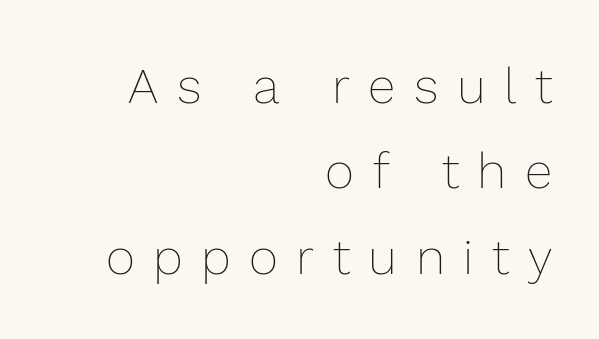
The image shows 50 px thin type, upright; set right-aligned, line spacing 1.71x, unusually wide letter spacing (+0.37 em), not underlined; a medium x-height.
